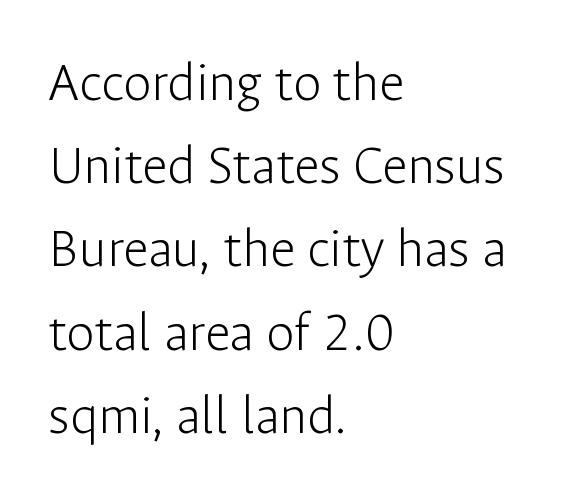
In terms of posture, this sample is upright. Beneath every word, the page is bare. No letter is thick-stroked: the sample isn't bold. Observe the ordinary spacing: letters are neighbours, not strangers. Serifs: no, the terminals of the letterforms are clean. Proportional: the letters do not fall into vertical columns.
